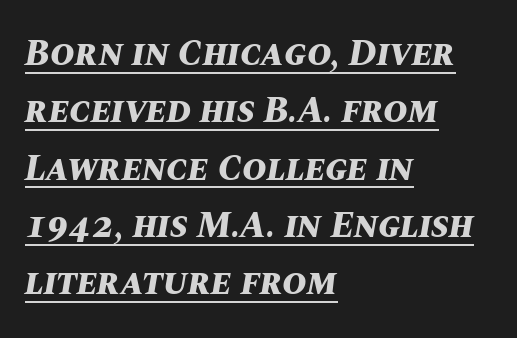
The image shows 37 px bold type, italic (leaning right); set left-aligned, normal line spacing (1.55x), normal letter spacing, underlined; medium stroke contrast and a large x-height.
